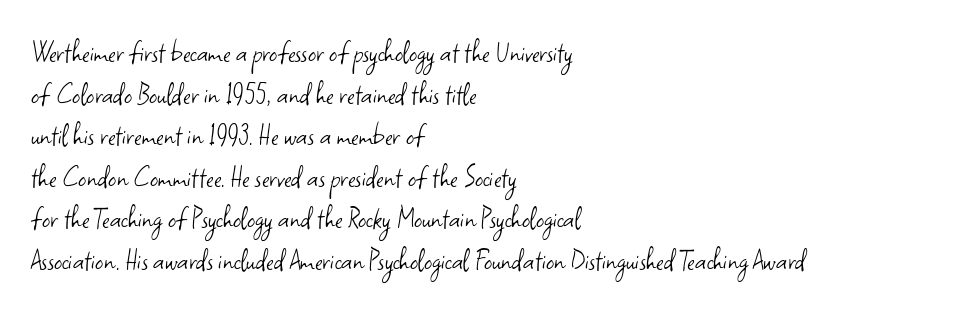
{"serif": "no", "bold": "no", "weight": "light", "width": "normal", "stroke_contrast": "low", "x_height": "small", "monospaced": "no", "underline": "no", "align": "left", "line_spacing": "normal", "line_spacing_ratio": 1.3, "letter_spacing": "normal", "letter_spacing_em": 0.0, "glyph_px": 32}
